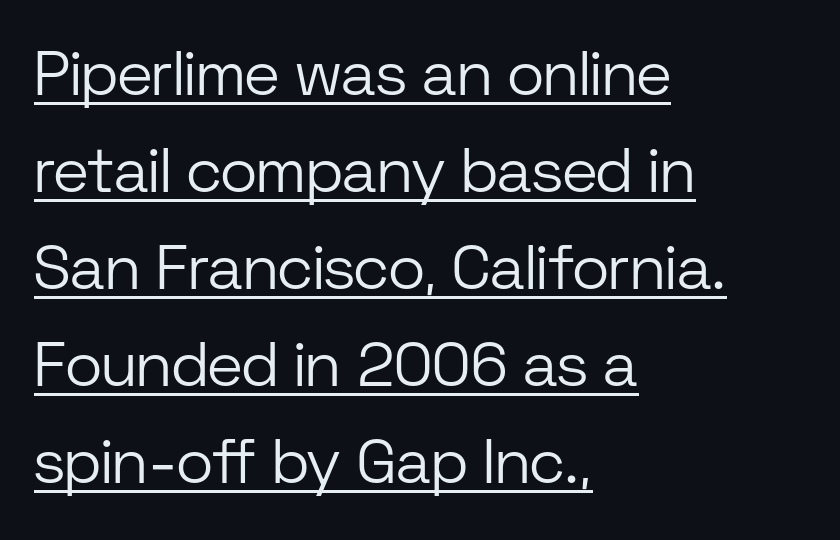
The image shows 63 px light sans-serif type, upright; set left-aligned, normal line spacing (1.54x), normal letter spacing, underlined; low stroke contrast and a medium x-height.
